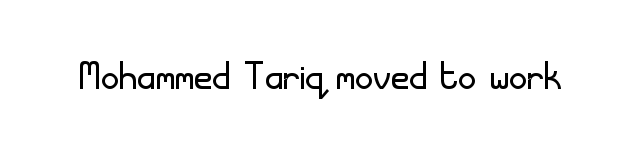
{"serif": "no", "italic": "no", "bold": "no", "weight": "light", "width": "normal", "stroke_contrast": "low", "x_height": "small", "monospaced": "no", "underline": "no", "letter_spacing": "normal", "letter_spacing_em": 0.0, "glyph_px": 50}
